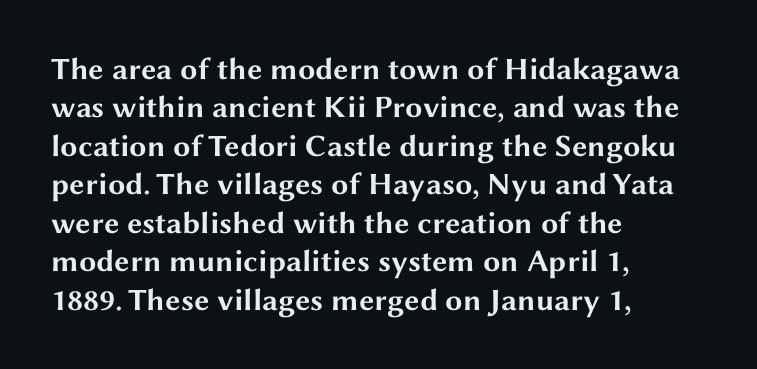
In terms of letterform style, serifs are entirely absent. Plain, unruled lines of type. These lines are rendered in a variable-pitch font. The font is running at its bold setting. The rag falls on the right side of this text block. Letter spacing: default.
